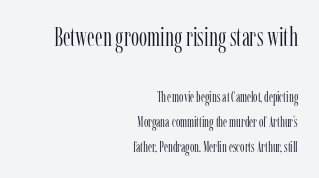
The image shows 26 px text type, upright; set right-aligned, line spacing 1.79x, normal letter spacing, not underlined; the first (top) block is 1.86x larger.
